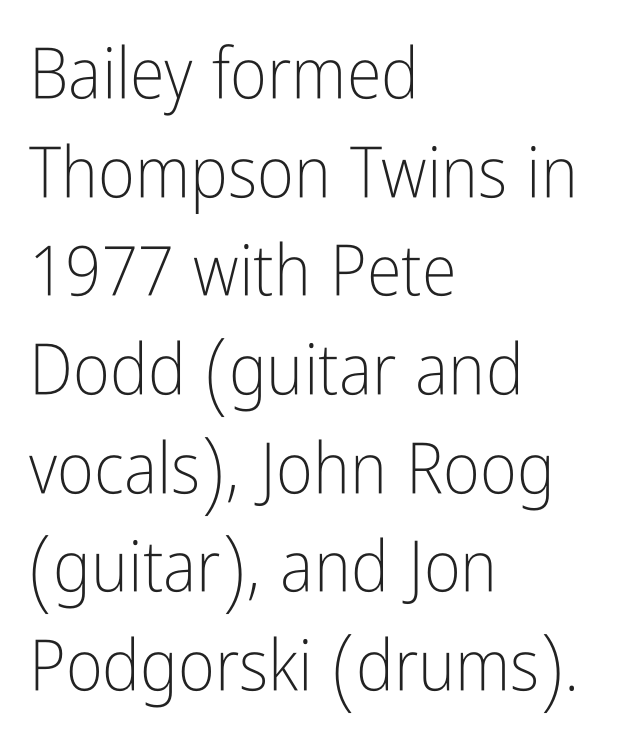
Q: Is the text bold? A: No.
Q: Is the text italic (slanted)? A: No, it is upright.
Q: Is the typeface a serif or a sans-serif typeface? A: Sans-serif.
Q: Is the text underlined? A: No.
Q: How is the paragraph aligned? A: Left-aligned.
Q: Is the spacing between letters normal or unusually wide? A: Normal.
Q: Is the spacing between lines tight, normal or loose? A: Normal.
Q: Width (condensed, normal, or wide)? A: Condensed.
Q: Stroke contrast? A: Low.
Q: x-height? A: Medium.
Q: Monospaced? A: No.
